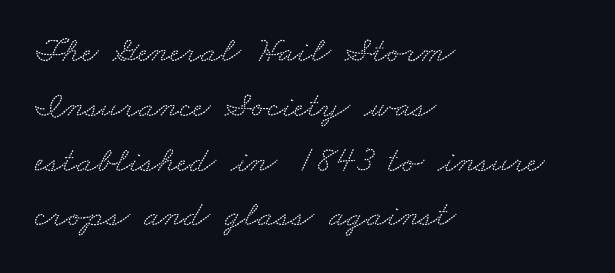
{"serif": "yes", "width": "wide", "stroke_contrast": "low", "x_height": "small", "monospaced": "no", "underline": "no", "align": "left", "line_spacing": "normal", "line_spacing_ratio": 1.48, "letter_spacing": "normal", "letter_spacing_em": 0.0, "glyph_px": 37}
